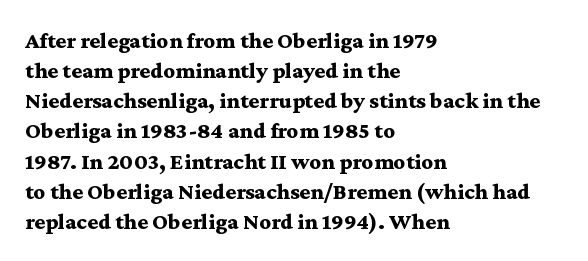
The image shows 23 px bold type, upright; set left-aligned, normal line spacing (1.31x), normal letter spacing, not underlined.
